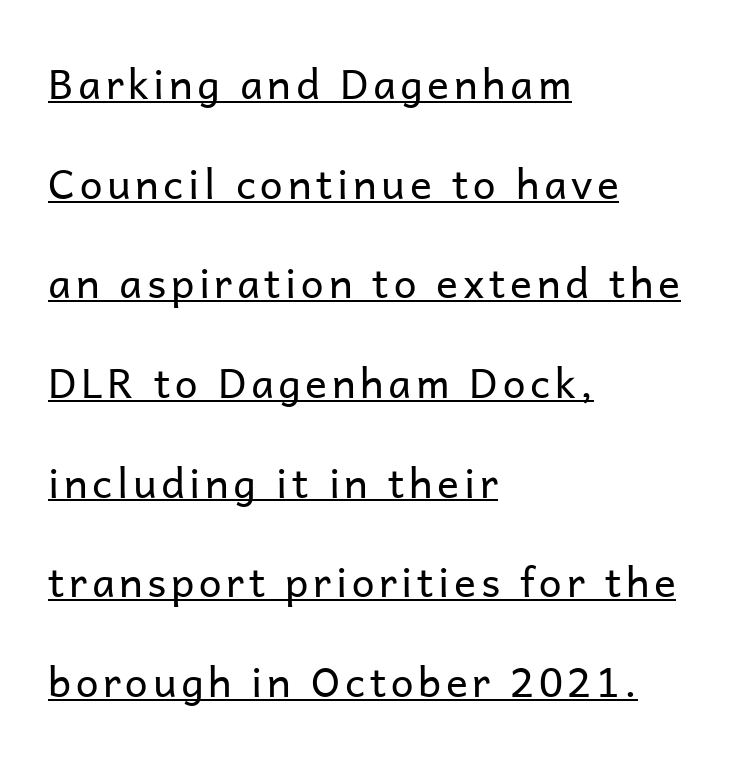
Q: Is the text bold? A: No.
Q: Is the text italic (slanted)? A: No, it is upright.
Q: Is the typeface a serif or a sans-serif typeface? A: Sans-serif.
Q: Is the text underlined? A: Yes.
Q: How is the paragraph aligned? A: Left-aligned.
Q: Is the spacing between lines tight, normal or loose? A: Loose.
Q: Width (condensed, normal, or wide)? A: Normal.
Q: Stroke contrast? A: Low.
Q: x-height? A: Medium.
Q: Monospaced? A: No.
